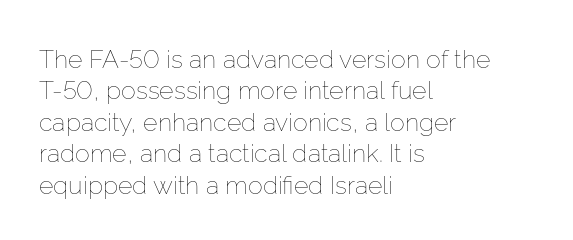
{"italic": "no", "bold": "no", "underline": "no", "align": "left", "line_spacing": "normal", "line_spacing_ratio": 1.26, "letter_spacing": "normal", "letter_spacing_em": 0.0, "glyph_px": 25}
